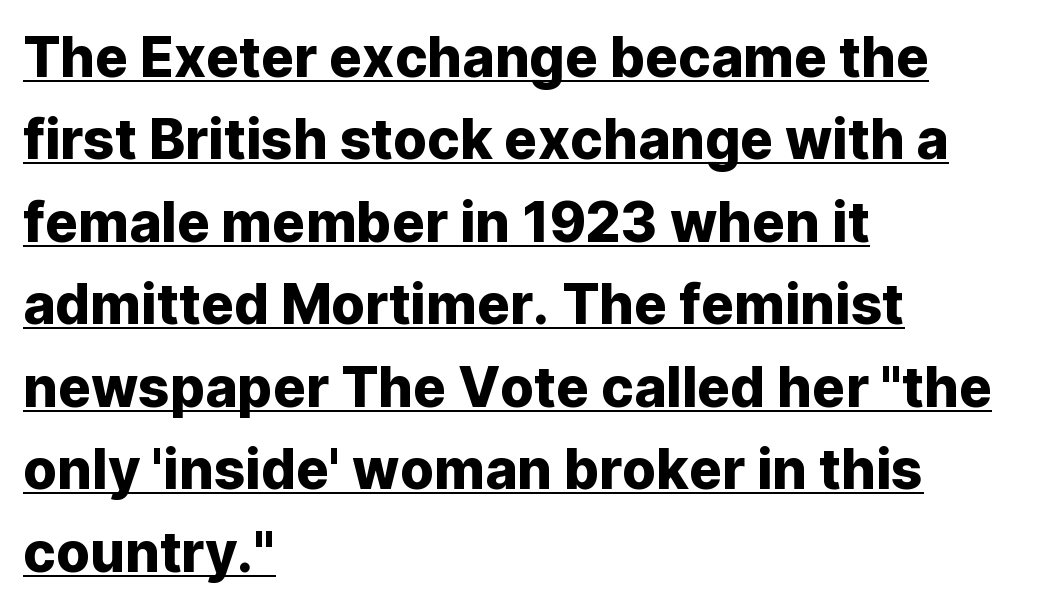
Notice how descenders clear the ascenders below comfortably — that's standard leading. The typesetter chose a ragged-right arrangement here. Classification — sans serif. The letters advance in unequal steps, a hallmark of proportional type. Ordinary non-slanted type is in use.
